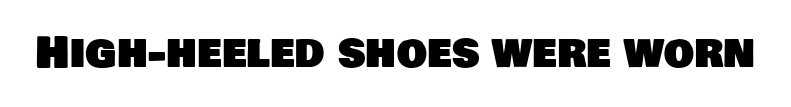
Think of a printed novel: that variable character pitch is what you see here. A bare baseline throughout the passage. Typographically, this falls in the sans-serif category. The face used here is rendered with its standard letterfit.
